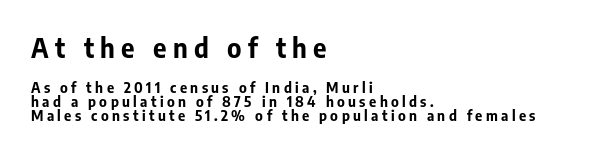
{"italic": "no", "bold": "yes", "underline": "no", "align": "left", "line_spacing": "tight", "line_spacing_ratio": 1.01, "letter_spacing": "wide", "letter_spacing_em": 0.24, "larger_block": "first", "size_ratio": 1.86, "glyph_px": 26}
